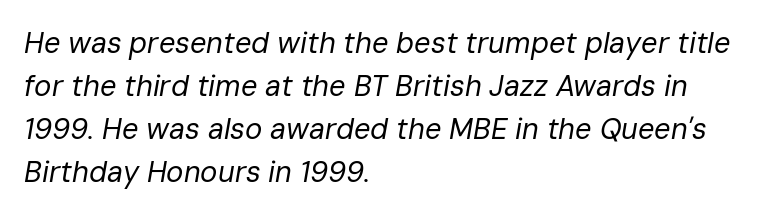
The image shows 29 px regular-weight type, italic (leaning right); set left-aligned, normal line spacing (1.48x), normal letter spacing, not underlined; low stroke contrast and a medium x-height.
